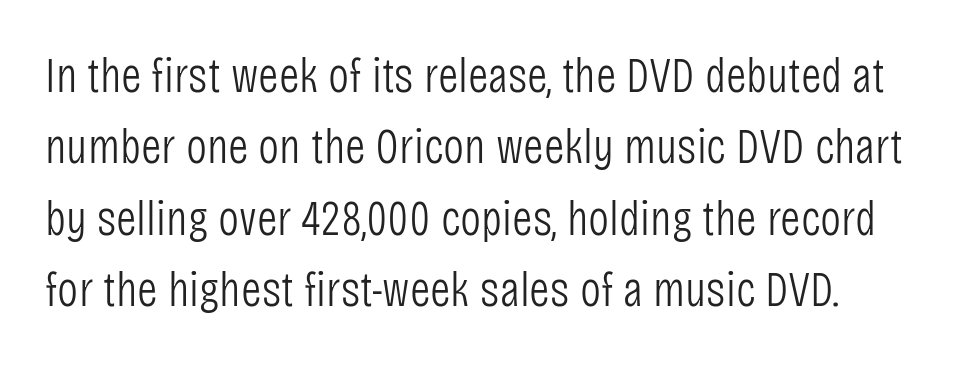
Serif or sans? Sans — the stroke terminals are bare. Quick note: not italic, upright. Looks like regular typesetting: each glyph gets only the width it needs. Inter-character spacing is left at the font's built-in metrics.
